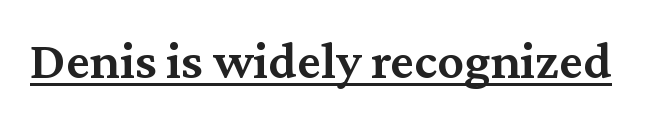
Q: Is the text bold? A: Semi-bold.
Q: Is the text italic (slanted)? A: No, it is upright.
Q: Is the typeface a serif or a sans-serif typeface? A: Serif.
Q: Is the text underlined? A: Yes.
Q: Is the spacing between letters normal or unusually wide? A: Normal.
Q: Width (condensed, normal, or wide)? A: Normal.
Q: Stroke contrast? A: Medium.
Q: x-height? A: Medium.
Q: Monospaced? A: No.
